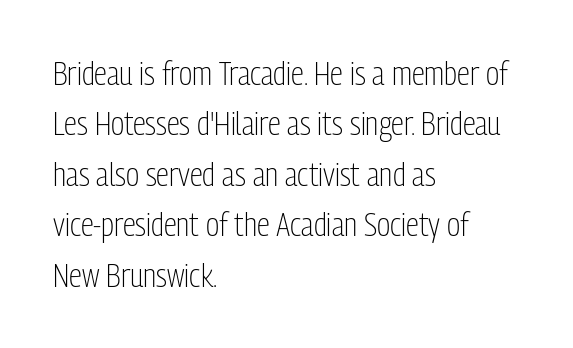
{"serif": "no", "italic": "no", "bold": "no", "weight": "light", "width": "condensed", "stroke_contrast": "low", "x_height": "medium", "monospaced": "no", "underline": "no", "align": "left", "line_spacing": "normal", "line_spacing_ratio": 1.53, "letter_spacing": "normal", "letter_spacing_em": 0.0, "glyph_px": 33}
